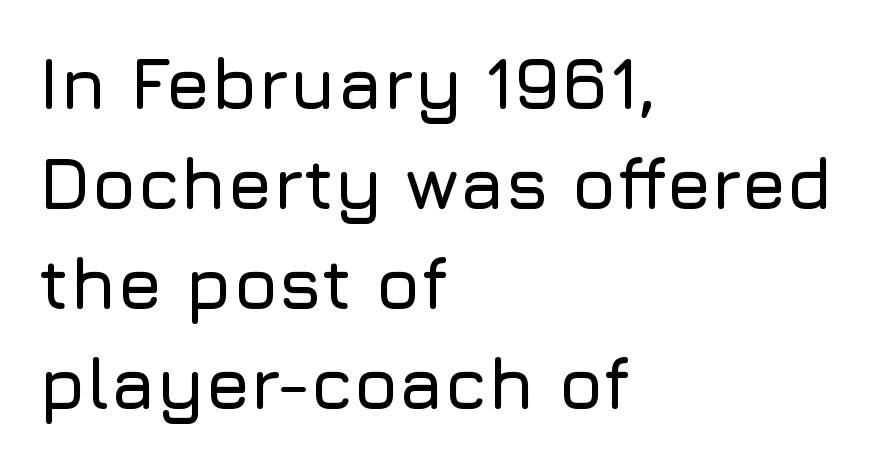
Q: Is the text italic (slanted)? A: No, it is upright.
Q: Is the typeface a serif or a sans-serif typeface? A: Sans-serif.
Q: Is the text underlined? A: No.
Q: How is the paragraph aligned? A: Left-aligned.
Q: Is the spacing between letters normal or unusually wide? A: Normal.
Q: Is the spacing between lines tight, normal or loose? A: Normal.
Q: Width (condensed, normal, or wide)? A: Normal.
Q: Stroke contrast? A: Low.
Q: x-height? A: Medium.
Q: Monospaced? A: No.
